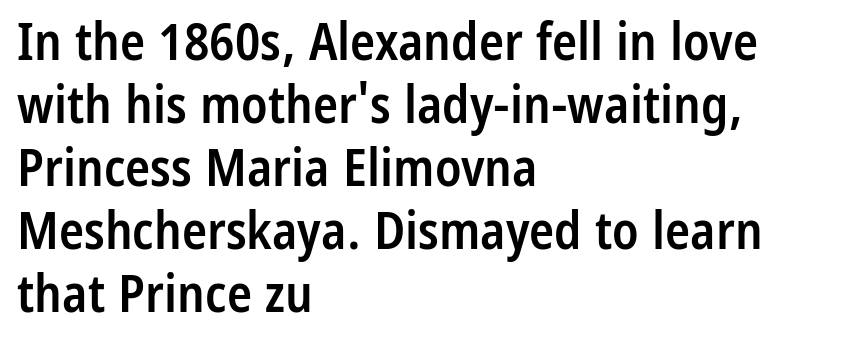
Does extra space separate the letters? No, they use regular spacing. The letters advance in unequal steps, a hallmark of proportional type. Stroke terminals: plain, sans-serif. Decoration check: the copy has no underline. The lettering stays uniformly vertical, giving the passage a roman look.
